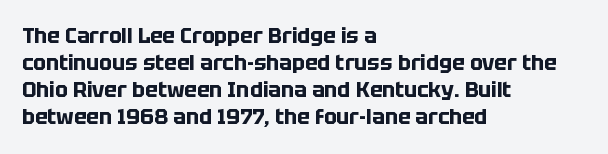
{"italic": "no", "bold": "yes", "underline": "no", "align": "left", "line_spacing": "normal", "line_spacing_ratio": 1.29, "letter_spacing": "normal", "letter_spacing_em": 0.0, "glyph_px": 21}
